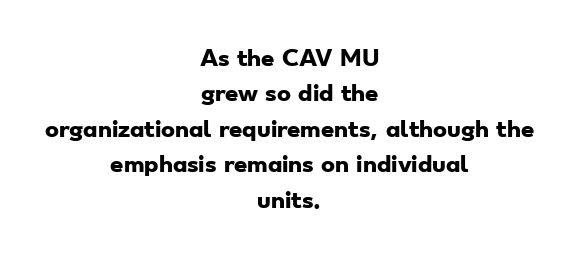
The image shows 21 px bold type; set centered, normal line spacing (1.69x), normal letter spacing, not underlined.
